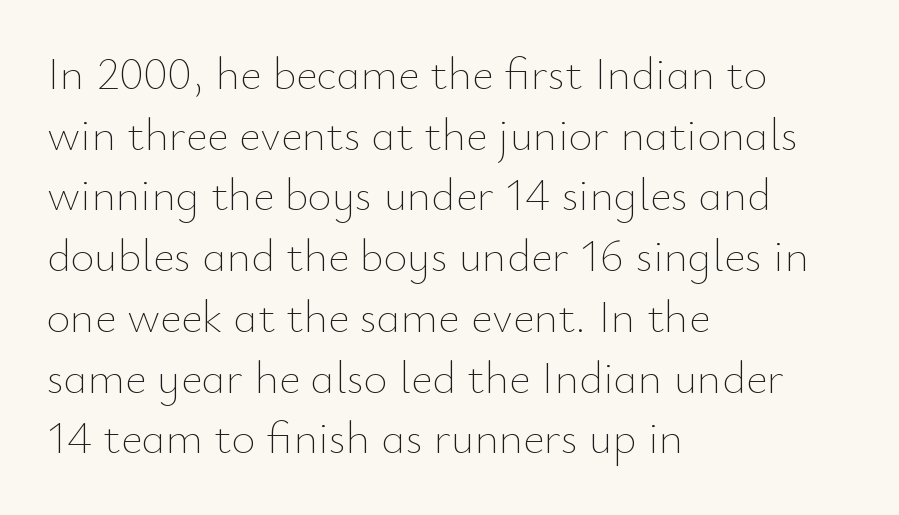
Q: Is the text bold? A: No.
Q: Is the text italic (slanted)? A: No, it is upright.
Q: Is the text underlined? A: No.
Q: How is the paragraph aligned? A: Left-aligned.
Q: Is the spacing between letters normal or unusually wide? A: Normal.
Q: Is the spacing between lines tight, normal or loose? A: Normal.
Q: Width (condensed, normal, or wide)? A: Normal.
Q: Stroke contrast? A: Low.
Q: x-height? A: Small.
Q: Monospaced? A: No.
